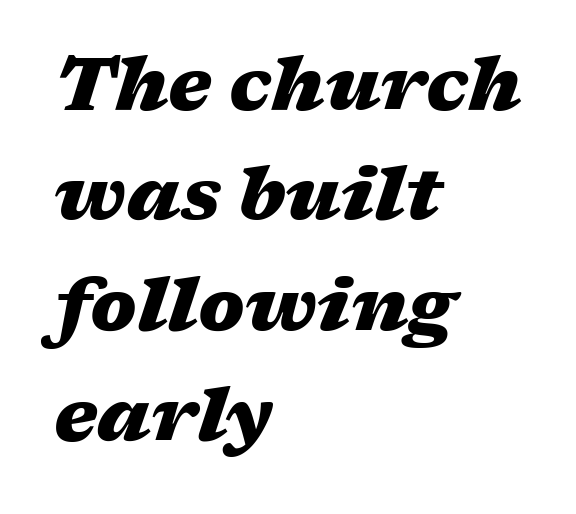
Q: Is the text bold? A: Yes.
Q: Is the text italic (slanted)? A: Yes, it leans right by about 17 degrees.
Q: Is the text underlined? A: No.
Q: How is the paragraph aligned? A: Left-aligned.
Q: Is the spacing between letters normal or unusually wide? A: Normal.
Q: Is the spacing between lines tight, normal or loose? A: Normal.
Q: Width (condensed, normal, or wide)? A: Wide.
Q: Stroke contrast? A: Medium.
Q: x-height? A: Medium.
Q: Monospaced? A: No.
